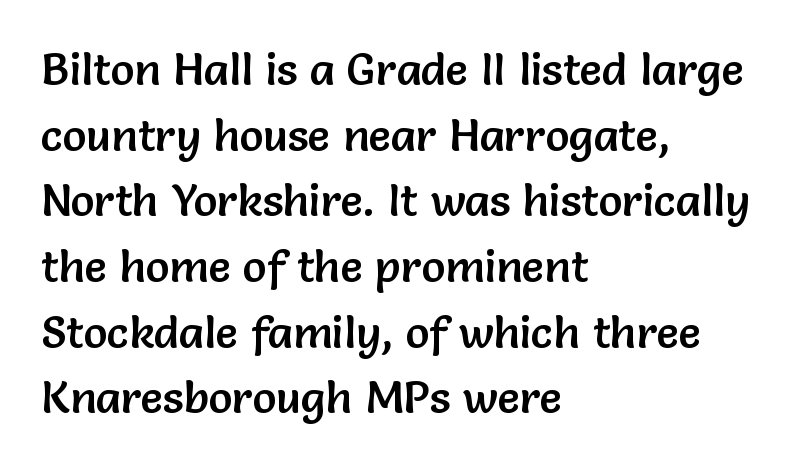
{"serif": "no", "italic": "no", "width": "normal", "stroke_contrast": "low", "x_height": "medium", "monospaced": "no", "underline": "no", "align": "left", "line_spacing": "normal", "line_spacing_ratio": 1.46, "letter_spacing": "normal", "letter_spacing_em": 0.0, "glyph_px": 45}
